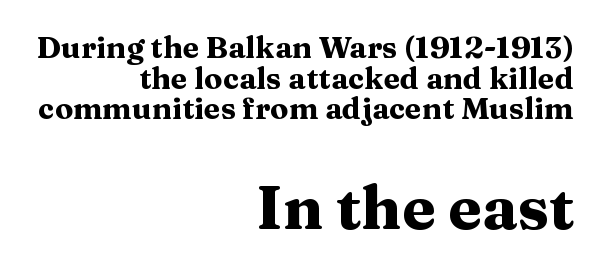
The image shows 61 px heavy, wide serif type, upright; set right-aligned, tight line spacing (1.02x), normal letter spacing, not underlined; the second (bottom) block is 2.03x larger; medium stroke contrast and a medium x-height.
